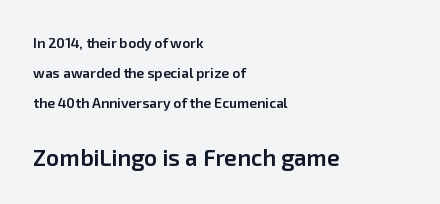
Q: Is the text bold? A: Semi-bold.
Q: Is the text italic (slanted)? A: No, it is upright.
Q: Is the text underlined? A: No.
Q: How is the paragraph aligned? A: Left-aligned.
Q: Is the spacing between letters normal or unusually wide? A: Normal.
Q: Is the spacing between lines tight, normal or loose? A: Loose.
Q: Which block of text is set in a larger size, the first (top) or the second (bottom)? A: The second (bottom) one.
